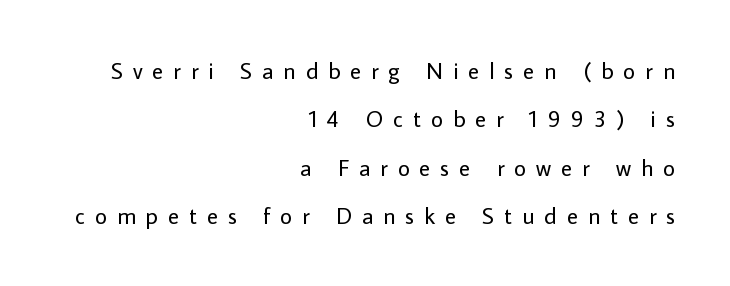
The image shows 23 px text type, upright; set right-aligned, loose line spacing (2.1x), unusually wide letter spacing (+0.44 em), not underlined.
